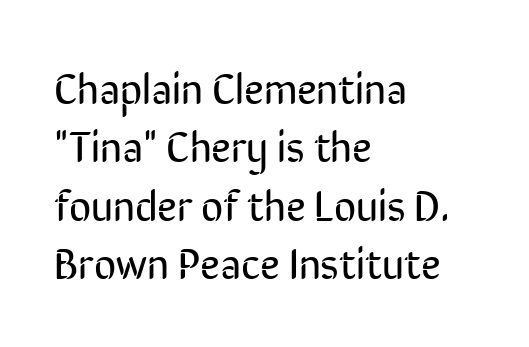
{"serif": "no", "italic": "no", "bold": "no", "weight": "regular", "width": "condensed", "stroke_contrast": "low", "x_height": "medium", "monospaced": "no", "underline": "no", "align": "left", "line_spacing": "normal", "line_spacing_ratio": 1.36, "letter_spacing": "normal", "letter_spacing_em": 0.0, "glyph_px": 43}
